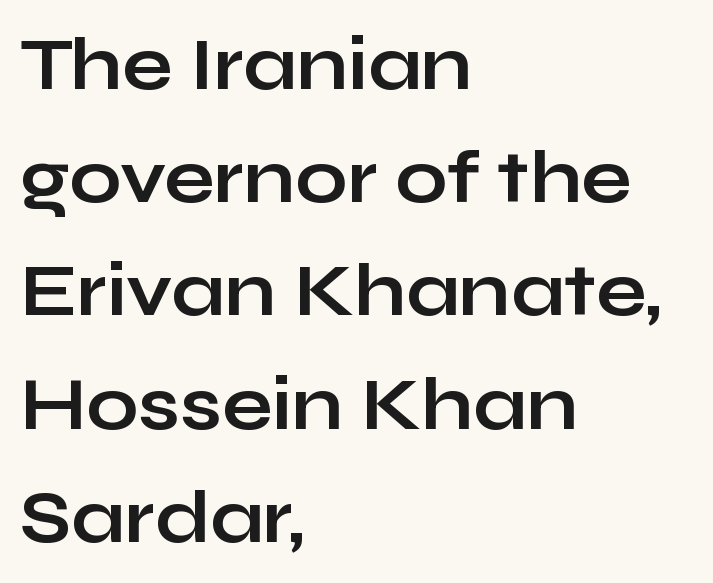
Q: Is the text bold? A: Yes.
Q: Is the text italic (slanted)? A: No, it is upright.
Q: Is the typeface a serif or a sans-serif typeface? A: Sans-serif.
Q: Is the text underlined? A: No.
Q: How is the paragraph aligned? A: Left-aligned.
Q: Is the spacing between letters normal or unusually wide? A: Normal.
Q: Is the spacing between lines tight, normal or loose? A: Normal.
Q: Width (condensed, normal, or wide)? A: Wide.
Q: Stroke contrast? A: Low.
Q: x-height? A: Medium.
Q: Monospaced? A: No.
